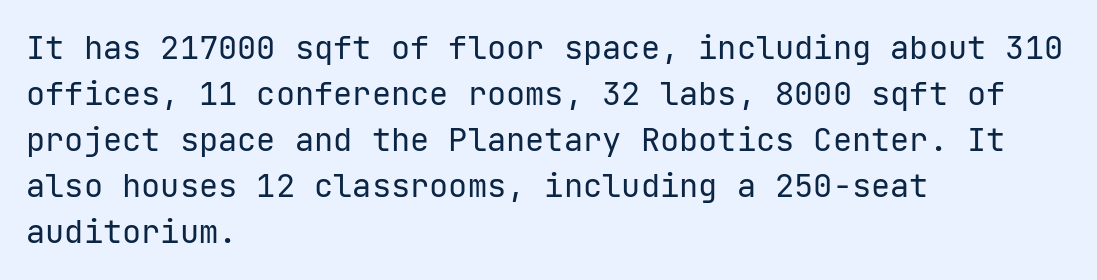
The image shows 32 px regular-weight sans-serif type, upright; set left-aligned, normal line spacing (1.44x), normal letter spacing, not underlined; low stroke contrast and a medium x-height.
